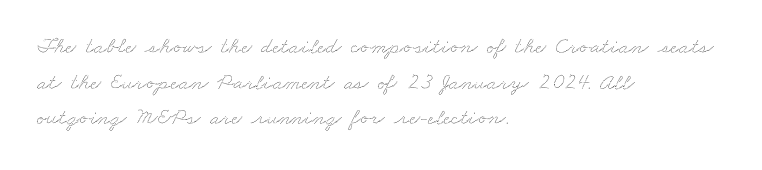
One-word summary of the alignment: left. The face used here is rendered with its standard letterfit. Does the leading feel generous? No, just average. Just letters on the line, the space beneath them empty.
